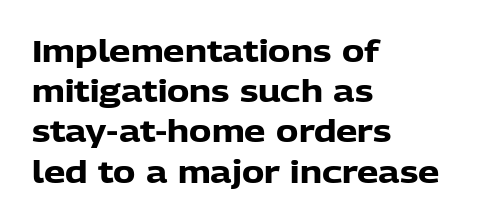
The image shows 30 px heavy sans-serif type, upright; set left-aligned, normal line spacing (1.34x), normal letter spacing, not underlined; low stroke contrast and a medium x-height.
